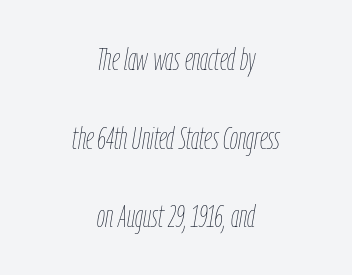
Q: Is the text bold? A: No.
Q: Is the text italic (slanted)? A: Yes, it leans right by about 9 degrees.
Q: Is the text underlined? A: No.
Q: How is the paragraph aligned? A: Centered.
Q: Is the spacing between letters normal or unusually wide? A: Normal.
Q: Is the spacing between lines tight, normal or loose? A: Loose.
Q: Width (condensed, normal, or wide)? A: Condensed.
Q: Stroke contrast? A: Low.
Q: x-height? A: Medium.
Q: Monospaced? A: No.
